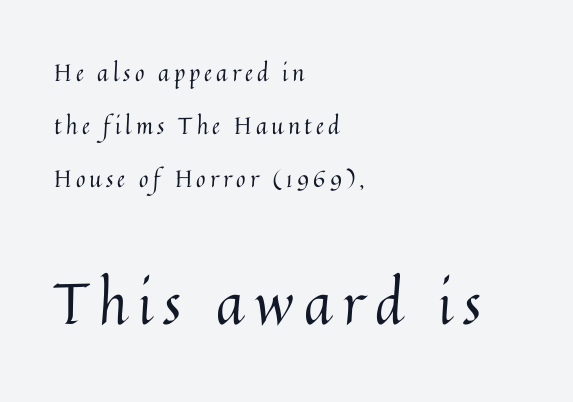
Does the bottom block carry the larger type? Yes, it does. Proportional: the letters do not fall into vertical columns. The strokes are not fattened; the text isn't bold. The lines in this sample share a left origin and differ only in where they stop.
